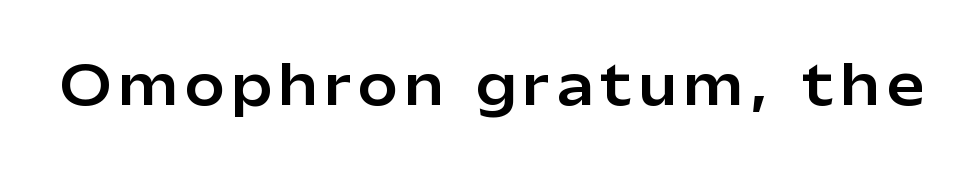
Nothing sits at the stroke ends, so this counts as sans-serif. Unlike italic type, these characters show no tilt at all. The foot of each line stays bare and open. Looks like regular typesetting: each glyph gets only the width it needs.
